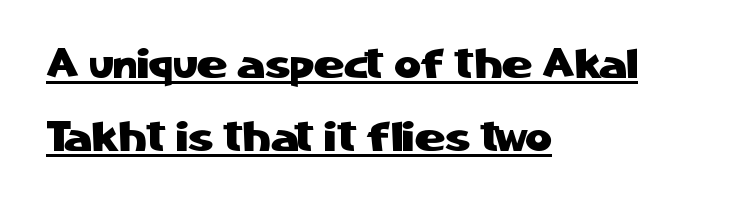
The image shows 41 px sans-serif type, upright; set left-aligned, line spacing 1.77x, normal letter spacing, underlined; low stroke contrast and a medium x-height.
